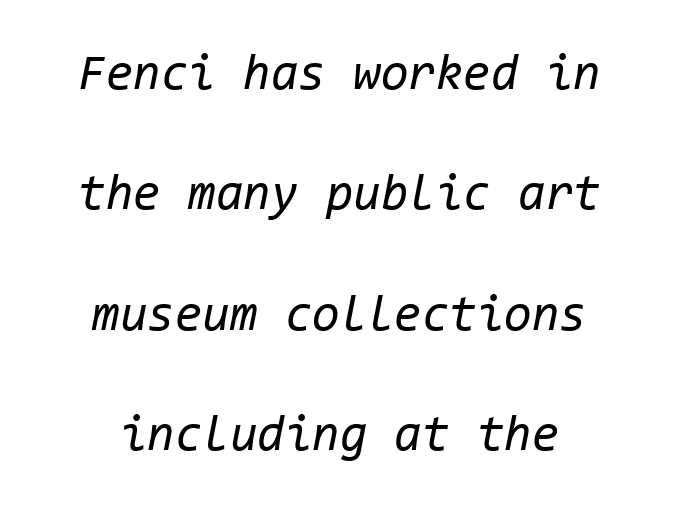
The image shows 50 px regular-weight type, italic (leaning right), monospaced; set loose line spacing (2.41x), normal letter spacing, not underlined; low stroke contrast and a medium x-height.
